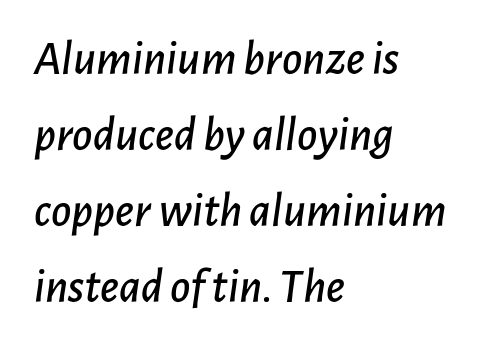
Think of a printed novel: that variable character pitch is what you see here. Nobody touched the tracking dial on this one. Glance below the letters and you will spot only blank space. Style check: oblique. Alignment: flush left. Vertically, the passage feels balanced, rows spaced as you'd expect.
